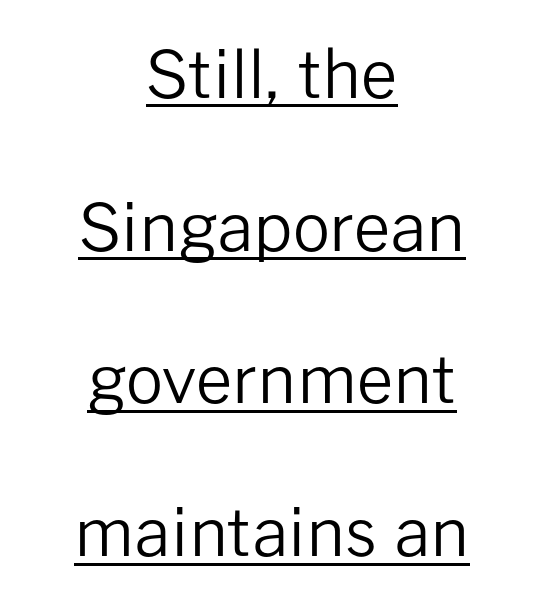
{"serif": "no", "italic": "no", "bold": "no", "weight": "regular", "width": "normal", "stroke_contrast": "low", "x_height": "medium", "monospaced": "no", "underline": "yes", "align": "center", "line_spacing": "loose", "line_spacing_ratio": 2.35, "letter_spacing": "normal", "letter_spacing_em": 0.0, "glyph_px": 65}
